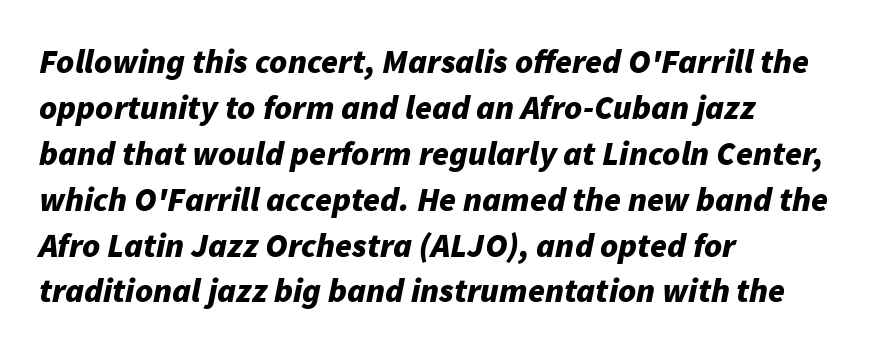
Q: Is the text bold? A: Yes.
Q: Is the text italic (slanted)? A: Yes, it leans right by about 11 degrees.
Q: Is the text underlined? A: No.
Q: How is the paragraph aligned? A: Left-aligned.
Q: Is the spacing between letters normal or unusually wide? A: Normal.
Q: Is the spacing between lines tight, normal or loose? A: Normal.
Q: Width (condensed, normal, or wide)? A: Normal.
Q: Stroke contrast? A: Low.
Q: x-height? A: Medium.
Q: Monospaced? A: No.
